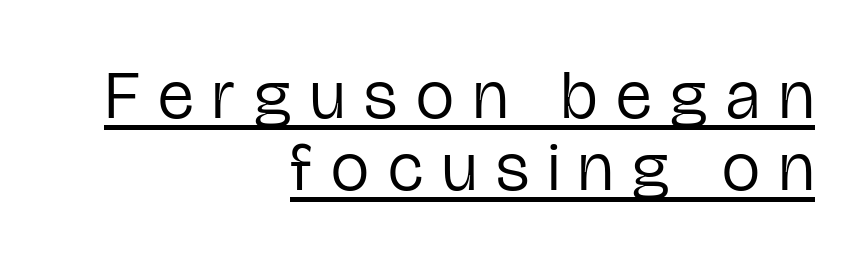
Q: Is the text bold? A: No.
Q: Is the text italic (slanted)? A: No, it is upright.
Q: Is the typeface a serif or a sans-serif typeface? A: Sans-serif.
Q: Is the text underlined? A: Yes.
Q: How is the paragraph aligned? A: Right-aligned.
Q: Is the spacing between letters normal or unusually wide? A: Unusually wide.
Q: Is the spacing between lines tight, normal or loose? A: Tight.
Q: Width (condensed, normal, or wide)? A: Condensed.
Q: Stroke contrast? A: Low.
Q: x-height? A: Medium.
Q: Monospaced? A: No.
